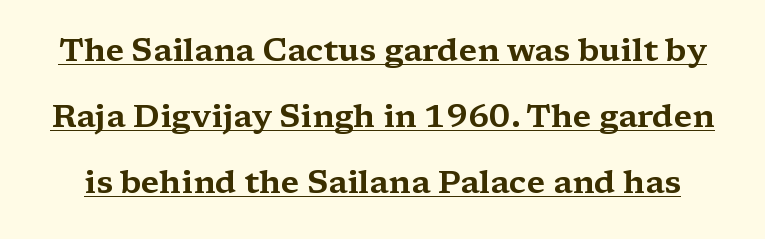
The image shows 32 px wide serif type, upright; set loose line spacing (2.06x), normal letter spacing, underlined; medium stroke contrast and a medium x-height.
